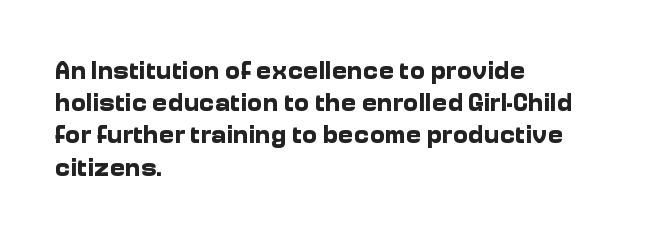
Q: Is the text bold? A: Yes.
Q: Is the text italic (slanted)? A: No, it is upright.
Q: Is the text underlined? A: No.
Q: How is the paragraph aligned? A: Left-aligned.
Q: Is the spacing between letters normal or unusually wide? A: Normal.
